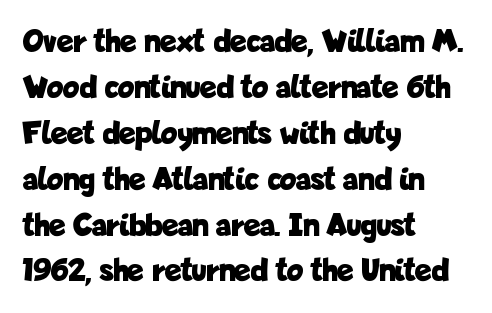
A typesetter would mark this as roman, not italic. This rendering features lettering with no underline. Regarding leading, the lines here are spaced in the standard way. Check where the strokes stop: nothing finishes them off — pure sans.
